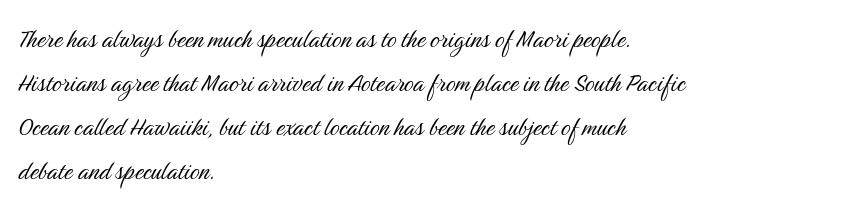
The image shows 30 px light, condensed sans-serif type; set left-aligned, normal line spacing (1.47x), normal letter spacing, not underlined; medium stroke contrast and a medium x-height.
